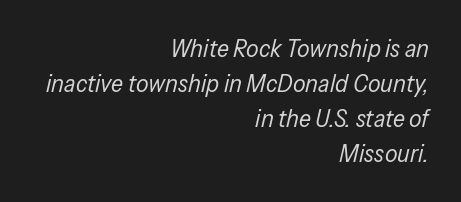
The line texture is even and compact thanks to regular tracking. A bare baseline throughout the passage. The font is comparable to plain body text, perhaps lighter. Looking at the ascenders, they clearly lean.
